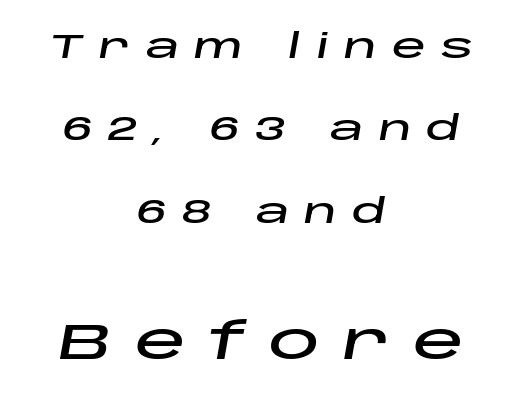
{"italic": "yes", "lean": "right", "slant_degrees": 10, "width": "wide", "stroke_contrast": "low", "x_height": "large", "monospaced": "no", "underline": "no", "align": "center", "line_spacing": "loose", "line_spacing_ratio": 2.42, "letter_spacing": "wide", "letter_spacing_em": 0.44, "larger_block": "second", "size_ratio": 1.5, "glyph_px": 51}
